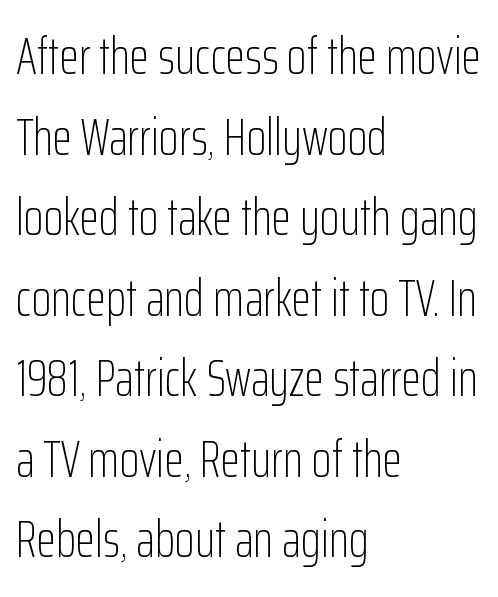
The image shows 51 px light, condensed sans-serif type, upright; set left-aligned, normal line spacing (1.58x), normal letter spacing, not underlined; low stroke contrast and a medium x-height.
